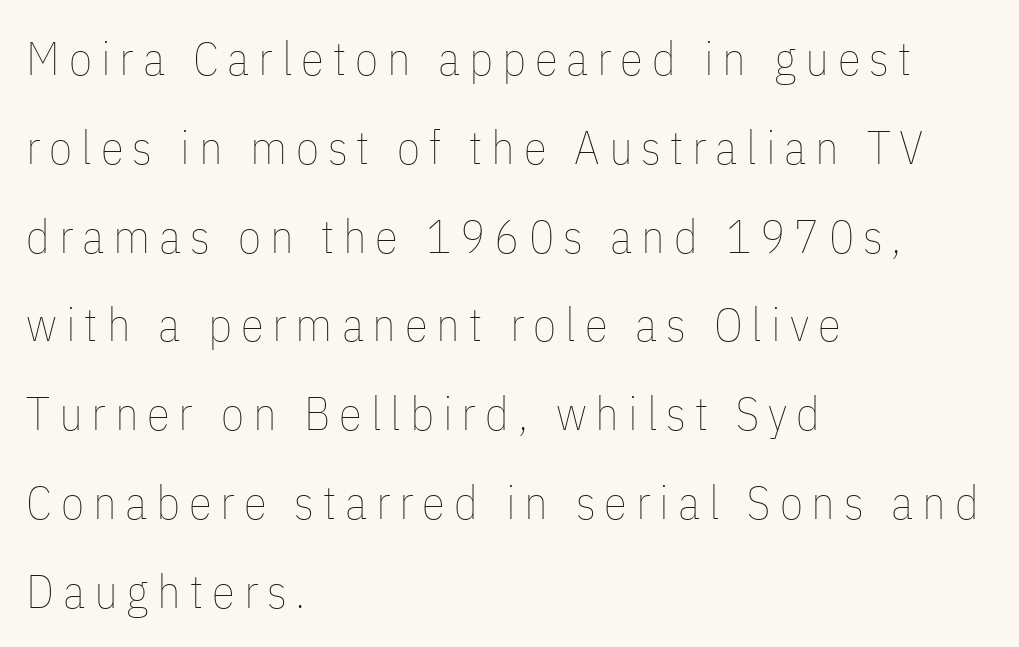
Think of a printed novel: that variable character pitch is what you see here. Vertical stems look standard width or narrower in stroke. Notice how the passage keeps a crisp vertical edge on the left only. No word sits above an underline.
